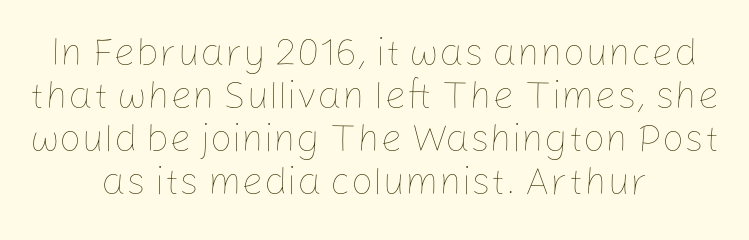
Q: Is the text bold? A: No.
Q: Is the text italic (slanted)? A: No, it is upright.
Q: Is the text underlined? A: No.
Q: How is the paragraph aligned? A: Centered.
Q: Is the spacing between letters normal or unusually wide? A: Normal.
Q: Is the spacing between lines tight, normal or loose? A: Tight.
Q: Width (condensed, normal, or wide)? A: Normal.
Q: Stroke contrast? A: Low.
Q: x-height? A: Medium.
Q: Monospaced? A: No.
